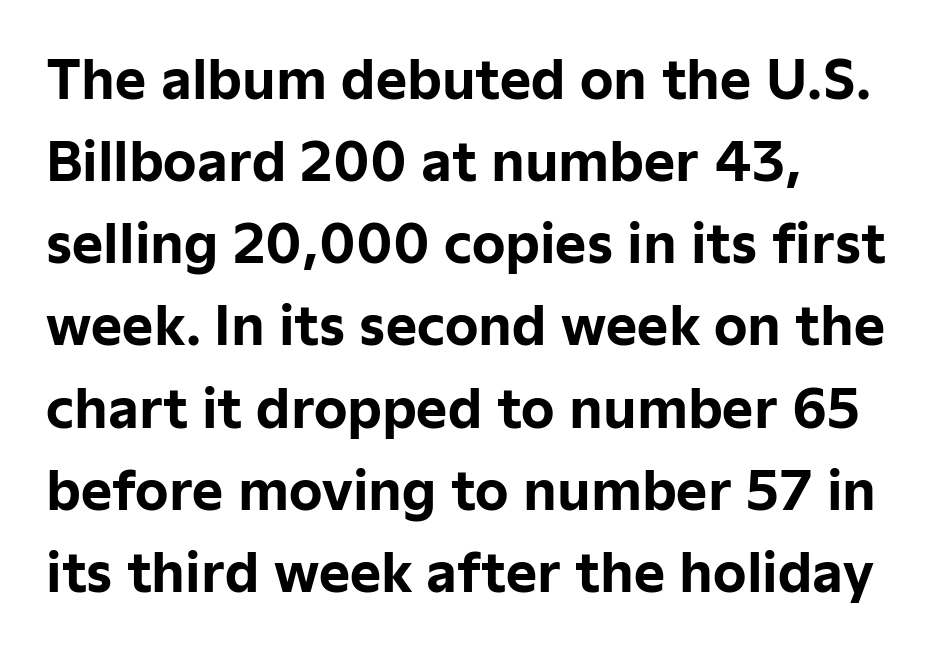
Q: Is the text bold? A: Yes.
Q: Is the text italic (slanted)? A: No, it is upright.
Q: Is the typeface a serif or a sans-serif typeface? A: Sans-serif.
Q: Is the text underlined? A: No.
Q: How is the paragraph aligned? A: Left-aligned.
Q: Is the spacing between letters normal or unusually wide? A: Normal.
Q: Is the spacing between lines tight, normal or loose? A: Normal.
Q: Width (condensed, normal, or wide)? A: Normal.
Q: Stroke contrast? A: Low.
Q: x-height? A: Medium.
Q: Monospaced? A: No.
